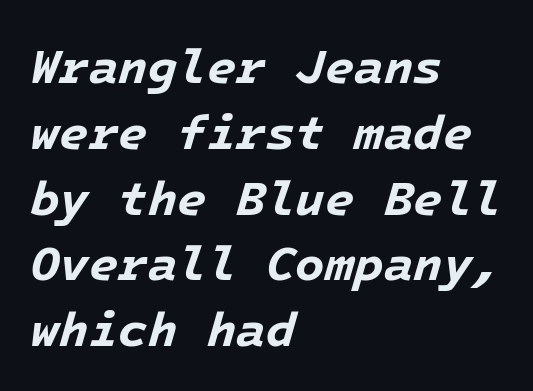
The image shows 48 px bold type, italic (leaning right); set left-aligned, normal line spacing (1.37x), normal letter spacing, not underlined; low stroke contrast and a medium x-height.
